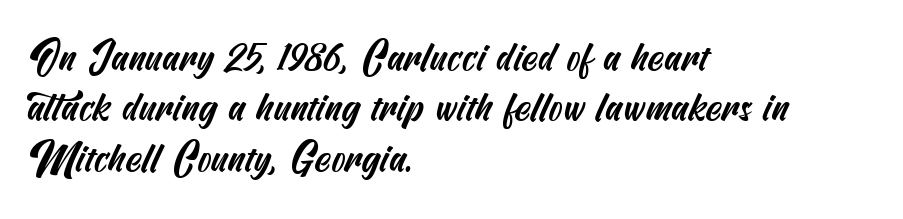
Q: Is the typeface a serif or a sans-serif typeface? A: Sans-serif.
Q: Is the text underlined? A: No.
Q: How is the paragraph aligned? A: Left-aligned.
Q: Is the spacing between letters normal or unusually wide? A: Normal.
Q: Width (condensed, normal, or wide)? A: Condensed.
Q: Stroke contrast? A: Medium.
Q: x-height? A: Small.
